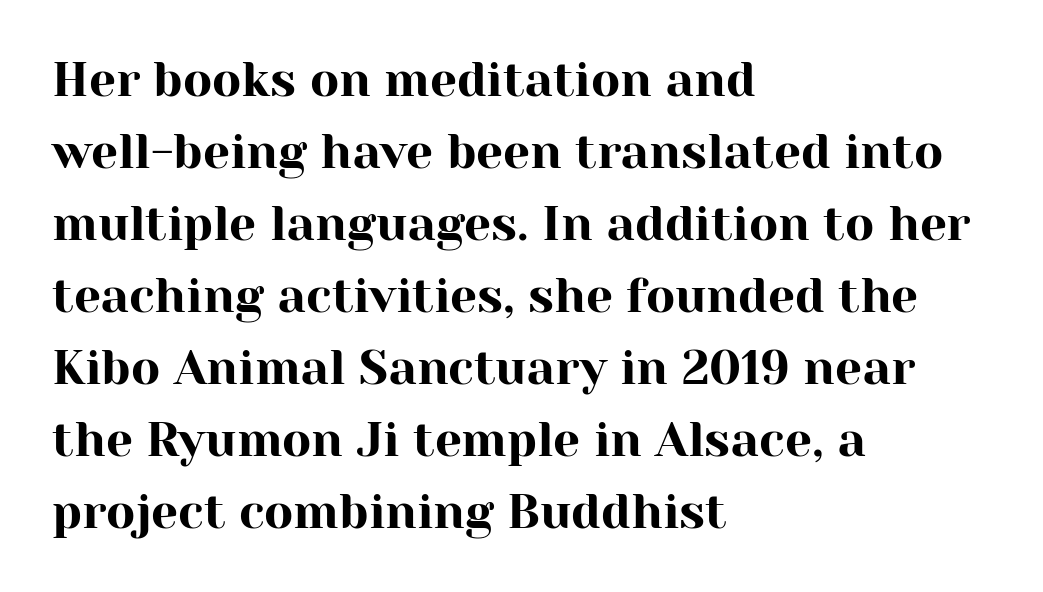
The image shows 48 px serif type, upright; set left-aligned, normal line spacing (1.5x), normal letter spacing, not underlined; high stroke contrast and a medium x-height.
